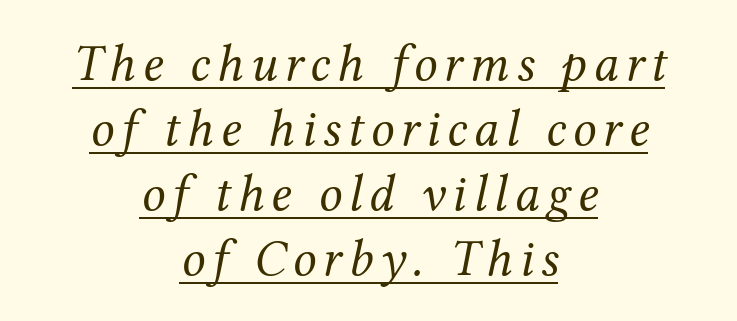
Q: Is the text bold? A: No.
Q: Is the text italic (slanted)? A: Yes, it leans right by about 12 degrees.
Q: Is the typeface a serif or a sans-serif typeface? A: Serif.
Q: Is the text underlined? A: Yes.
Q: How is the paragraph aligned? A: Centered.
Q: Is the spacing between lines tight, normal or loose? A: Normal.
Q: Width (condensed, normal, or wide)? A: Normal.
Q: Stroke contrast? A: Medium.
Q: x-height? A: Medium.
Q: Monospaced? A: No.
